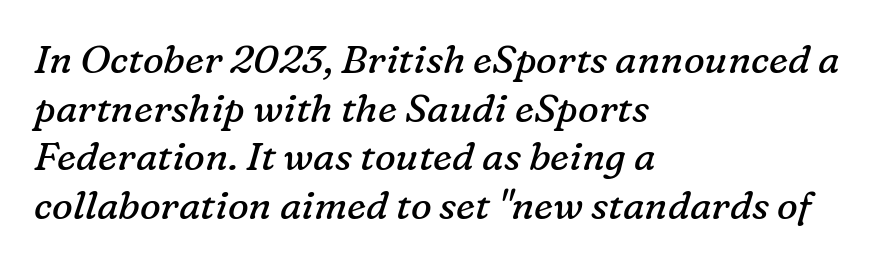
Q: Is the text bold? A: No.
Q: Is the text italic (slanted)? A: Yes, it leans right by about 16 degrees.
Q: Is the typeface a serif or a sans-serif typeface? A: Serif.
Q: Is the text underlined? A: No.
Q: How is the paragraph aligned? A: Left-aligned.
Q: Is the spacing between letters normal or unusually wide? A: Normal.
Q: Is the spacing between lines tight, normal or loose? A: Normal.
Q: Width (condensed, normal, or wide)? A: Normal.
Q: Stroke contrast? A: Low.
Q: x-height? A: Medium.
Q: Monospaced? A: No.
